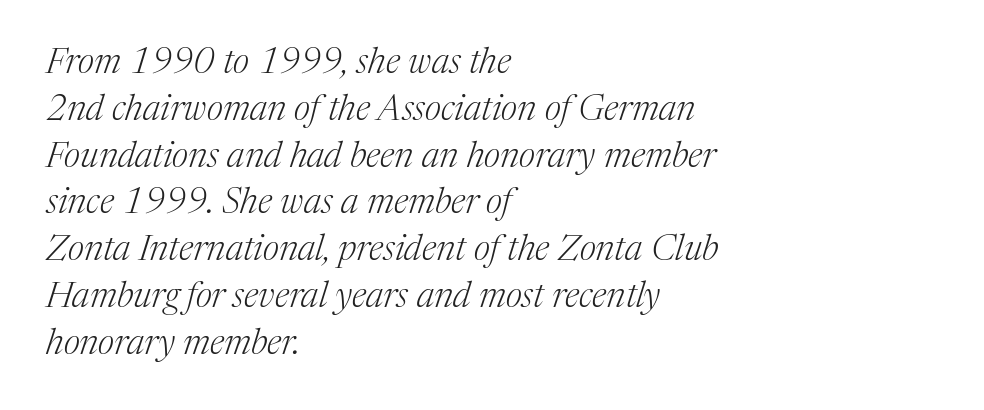
{"serif": "yes", "italic": "yes", "lean": "right", "slant_degrees": 17, "bold": "no", "weight": "light", "width": "normal", "stroke_contrast": "medium", "x_height": "medium", "monospaced": "no", "underline": "no", "align": "left", "line_spacing": "normal", "line_spacing_ratio": 1.3, "letter_spacing": "normal", "letter_spacing_em": 0.0, "glyph_px": 36}
